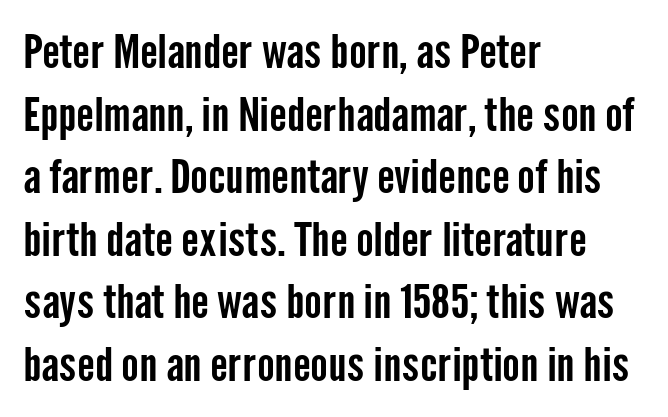
The image shows 47 px condensed sans-serif type, upright; set left-aligned, normal line spacing (1.33x), normal letter spacing, not underlined; low stroke contrast and a medium x-height.
